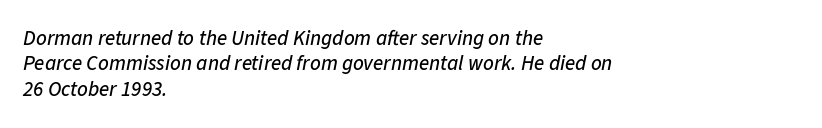
Q: Is the text italic (slanted)? A: Yes, it leans right by about 11 degrees.
Q: Is the text underlined? A: No.
Q: How is the paragraph aligned? A: Left-aligned.
Q: Is the spacing between letters normal or unusually wide? A: Normal.
